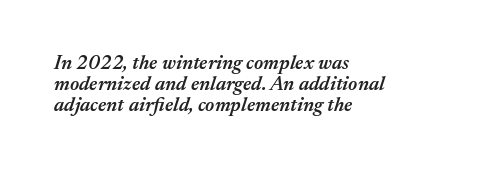
The face used here is rendered with its standard letterfit. Rows of type sit shoulder to shoulder in the vertical direction. Clear beneath every line of the passage. Visually the block forms a straight wall on the left and a jagged coastline on the right. These lines were composed using italics.
